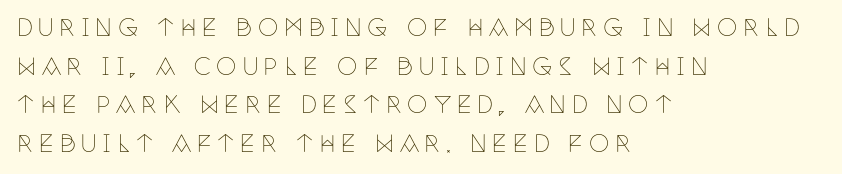
Q: Is the text bold? A: No.
Q: Is the text italic (slanted)? A: No, it is upright.
Q: Is the text underlined? A: No.
Q: How is the paragraph aligned? A: Left-aligned.
Q: Is the spacing between letters normal or unusually wide? A: Unusually wide.
Q: Is the spacing between lines tight, normal or loose? A: Normal.
